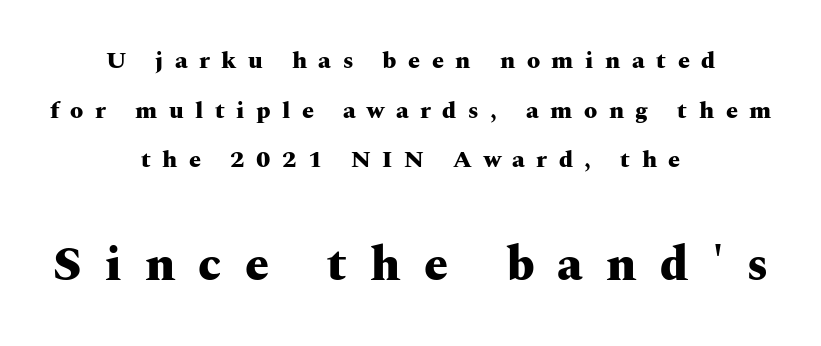
Has an underline been added? It has not. You'd pick this weight for a headline — it's a proper bold. Does extra space separate the letters? Yes, quite a lot of it. A great deal of white space separates one row of letters from the next.
